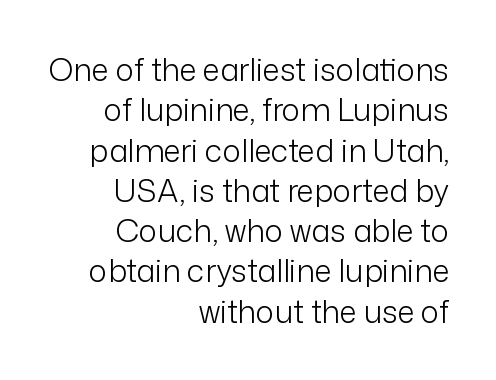
{"serif": "no", "italic": "no", "bold": "no", "weight": "light", "width": "normal", "stroke_contrast": "low", "x_height": "medium", "monospaced": "no", "underline": "no", "align": "right", "line_spacing": "normal", "line_spacing_ratio": 1.3, "letter_spacing": "normal", "letter_spacing_em": 0.0, "glyph_px": 31}
